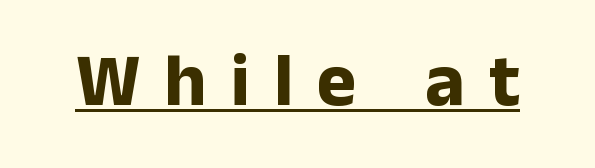
Observe the wide spacing: letters keep a clear distance from each other. These lines are rendered in a variable-pitch font. Check the space under the baseline: a stroke is drawn there. Thick stems and heavy bowls — unmistakably bold.
